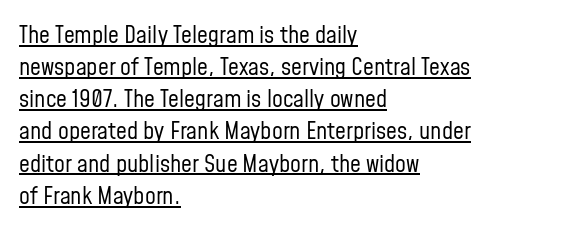
These characters rest on top of a visible drawn line. A light-to-regular cut is what we see here. The face used here is rendered with its standard letterfit. This rendering uses left alignment, leaving the right contour irregular. Leading matches the norm, producing a regular column.
